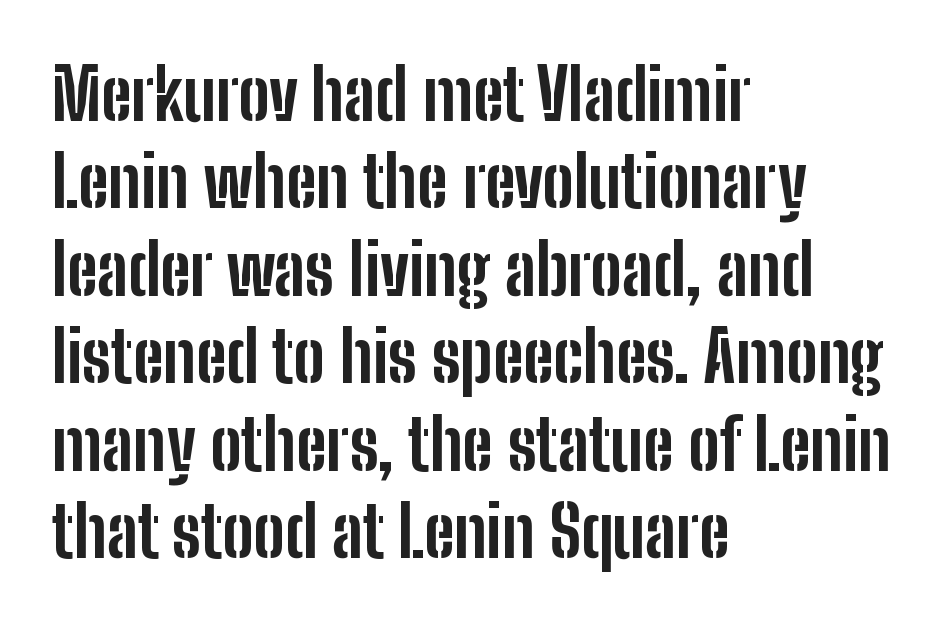
The image shows 70 px bold, condensed sans-serif type, upright; set left-aligned, normal line spacing (1.25x), normal letter spacing, not underlined; low stroke contrast and a medium x-height.
